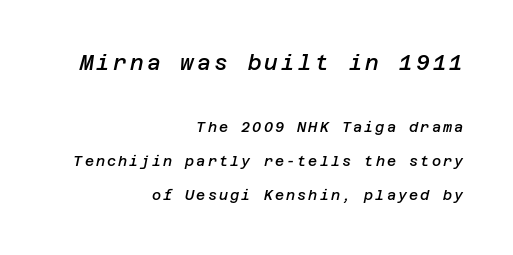
Q: Is the text bold? A: Semi-bold.
Q: Is the text italic (slanted)? A: Yes, it leans right by about 12 degrees.
Q: Is the text underlined? A: No.
Q: How is the paragraph aligned? A: Right-aligned.
Q: Is the spacing between lines tight, normal or loose? A: Loose.
Q: Which block of text is set in a larger size, the first (top) or the second (bottom)? A: The first (top) one.
